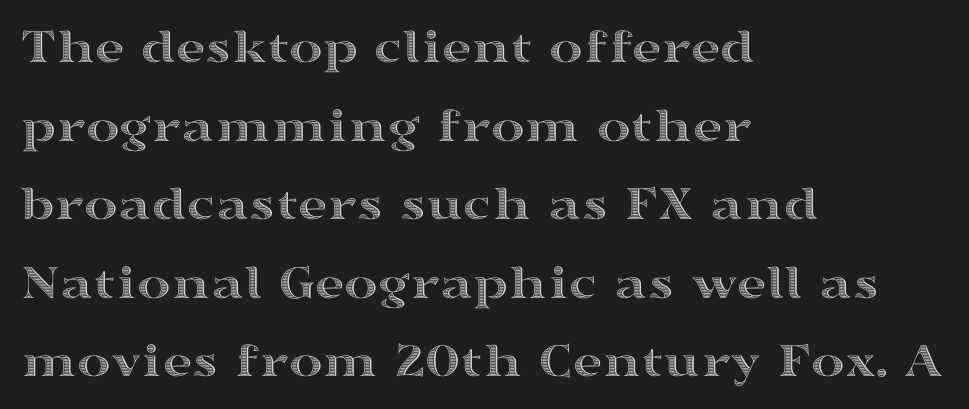
Varying glyph widths throughout — classic text-font behaviour. Designer's note — italics off, roman on. The baseline area is clear. Whoever set this chose a conventional vertical rhythm. A student would call this left alignment; a typographer would say flush left, rag right.
